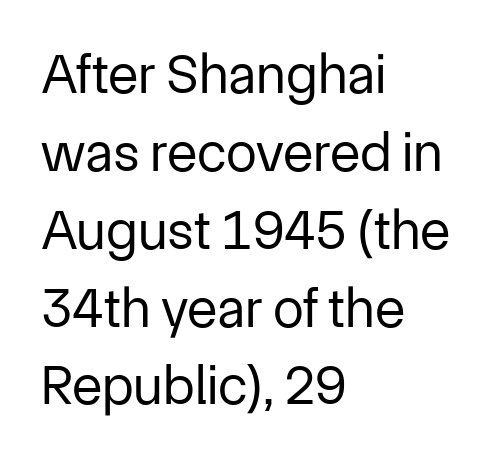
The image shows 56 px regular-weight sans-serif type, upright; set left-aligned, normal line spacing (1.39x), normal letter spacing, not underlined; low stroke contrast and a medium x-height.
